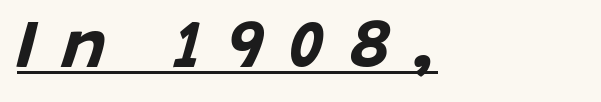
Q: Is the text bold? A: Yes.
Q: Is the text italic (slanted)? A: Yes, it leans right by about 15 degrees.
Q: Is the text underlined? A: Yes.
Q: How is the paragraph aligned? A: Left-aligned.
Q: Is the spacing between letters normal or unusually wide? A: Unusually wide.
Q: Width (condensed, normal, or wide)? A: Normal.
Q: Stroke contrast? A: Low.
Q: x-height? A: Large.
Q: Monospaced? A: No.
